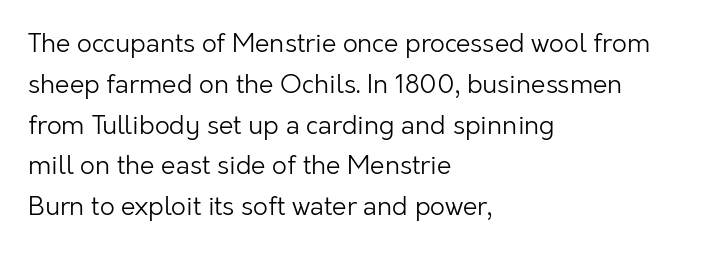
{"italic": "no", "bold": "no", "underline": "no", "align": "left", "line_spacing": "normal", "line_spacing_ratio": 1.57, "letter_spacing": "normal", "letter_spacing_em": 0.0, "glyph_px": 26}
